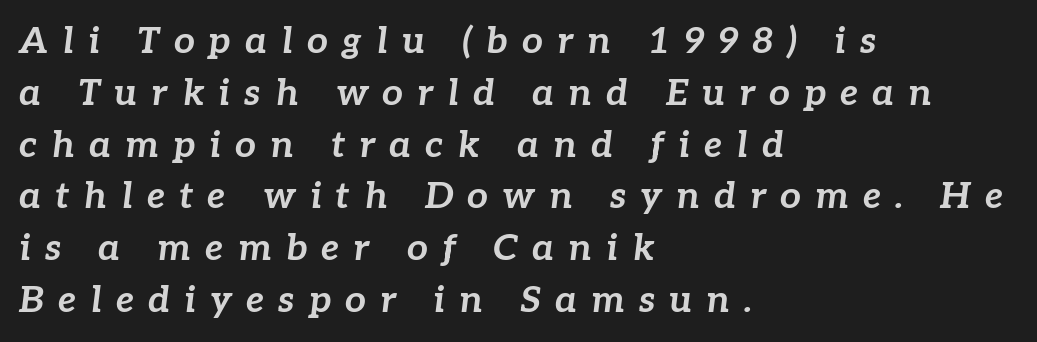
{"italic": "yes", "lean": "right", "slant_degrees": 7, "bold": "yes", "weight": "bold", "width": "normal", "stroke_contrast": "low", "x_height": "medium", "monospaced": "no", "underline": "no", "align": "left", "line_spacing": "normal", "line_spacing_ratio": 1.4, "letter_spacing": "wide", "letter_spacing_em": 0.38, "glyph_px": 37}
